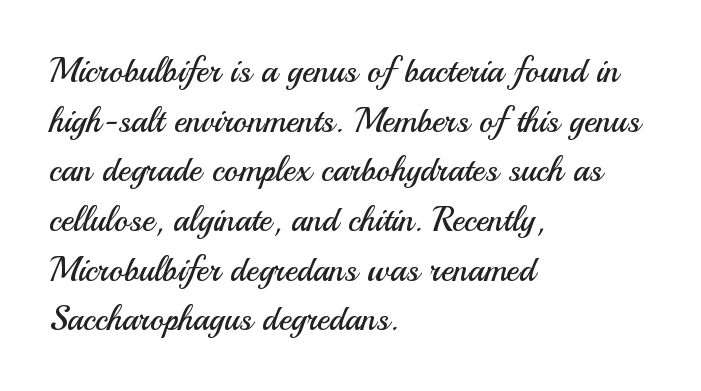
The image shows 34 px regular-weight sans-serif type; set left-aligned, normal line spacing (1.46x), normal letter spacing, not underlined; medium stroke contrast and a small x-height.
